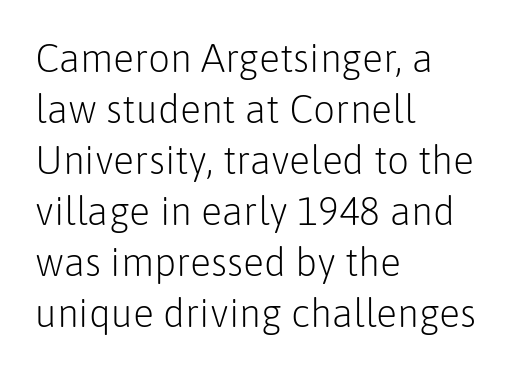
These glyphs show unthickened strokes, regular width or finer. The typesetter chose a ragged-right arrangement here. Here the designer chose a conventional face with non-uniform glyph widths. The space beneath each line is pristine and unruled.
